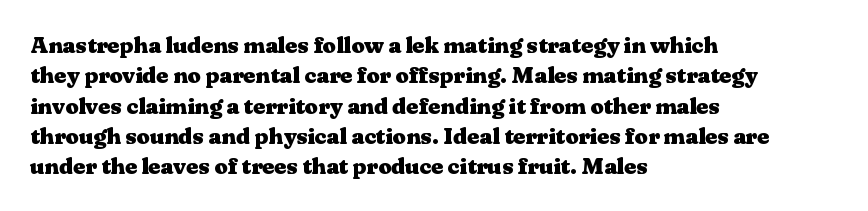
Q: Is the text bold? A: Yes.
Q: Is the text italic (slanted)? A: No, it is upright.
Q: Is the text underlined? A: No.
Q: How is the paragraph aligned? A: Left-aligned.
Q: Is the spacing between letters normal or unusually wide? A: Normal.
Q: Is the spacing between lines tight, normal or loose? A: Normal.
